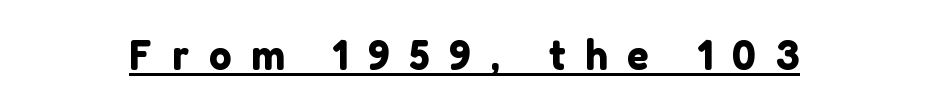
The image shows 44 px sans-serif type, upright; set unusually wide letter spacing (+0.44 em), underlined; low stroke contrast and a medium x-height.
